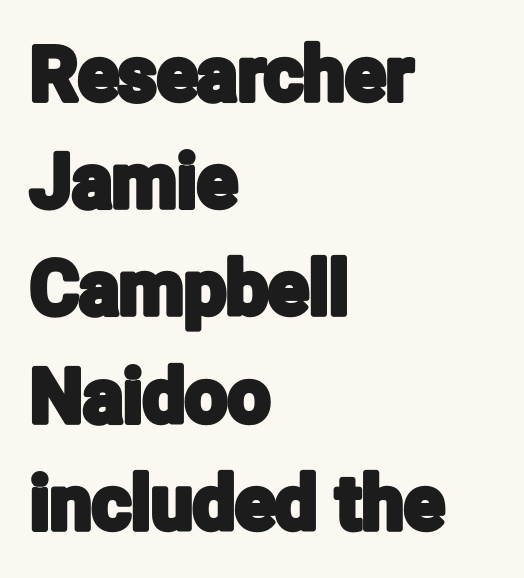
{"serif": "no", "italic": "no", "width": "condensed", "stroke_contrast": "low", "x_height": "medium", "monospaced": "no", "underline": "no", "align": "left", "line_spacing": "normal", "line_spacing_ratio": 1.43, "letter_spacing": "normal", "letter_spacing_em": 0.0, "glyph_px": 75}
